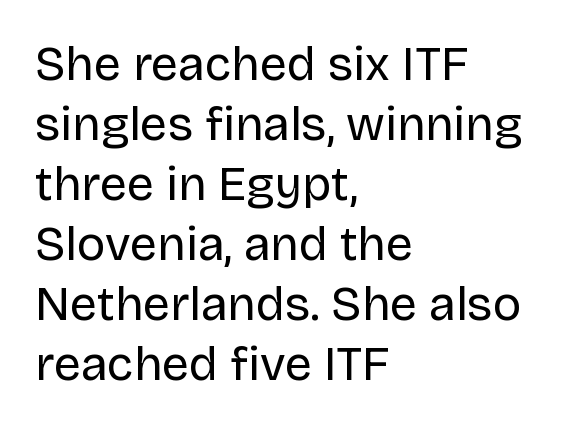
Q: Is the text bold? A: No.
Q: Is the text italic (slanted)? A: No, it is upright.
Q: Is the typeface a serif or a sans-serif typeface? A: Sans-serif.
Q: Is the text underlined? A: No.
Q: How is the paragraph aligned? A: Left-aligned.
Q: Is the spacing between letters normal or unusually wide? A: Normal.
Q: Is the spacing between lines tight, normal or loose? A: Normal.
Q: Width (condensed, normal, or wide)? A: Normal.
Q: Stroke contrast? A: Low.
Q: x-height? A: Large.
Q: Monospaced? A: No.
